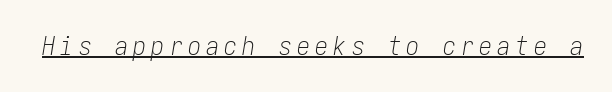
Q: Is the text bold? A: No.
Q: Is the text italic (slanted)? A: Yes, it leans right by about 9 degrees.
Q: Is the text underlined? A: Yes.
Q: Is the spacing between letters normal or unusually wide? A: Unusually wide.
